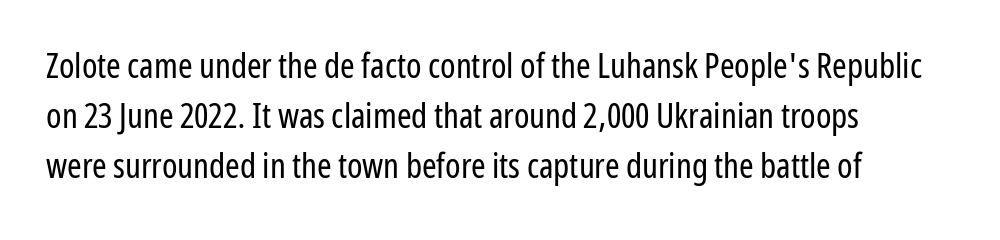
Letters have the restrained weight of plain body copy at most. This is the regular roman posture of the typeface. The type is set solid horizontally, with unmodified tracking. Is the block centered? No — it sits flush against the left margin.
